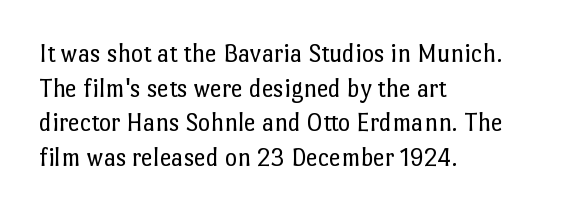
No chunkiness to these letters — they're not bold. A classic flush-left, rag-right setting is used for this passage. One glance says typical: line gaps are just what's usual. The letters sit at their default tracking, neither squeezed nor spread.
